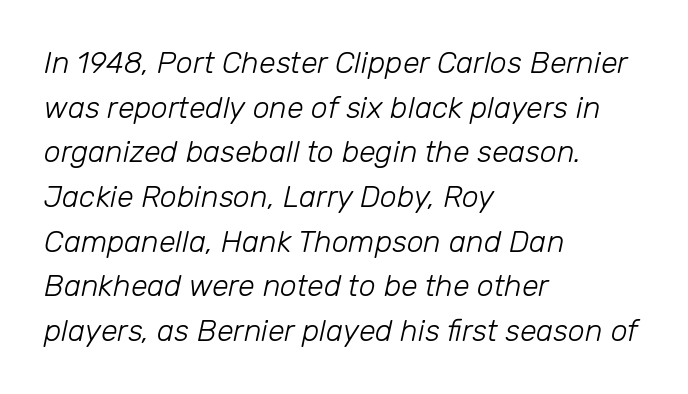
The image shows 30 px light type, italic (leaning right); set left-aligned, normal line spacing (1.49x), normal letter spacing, not underlined; low stroke contrast and a medium x-height.
